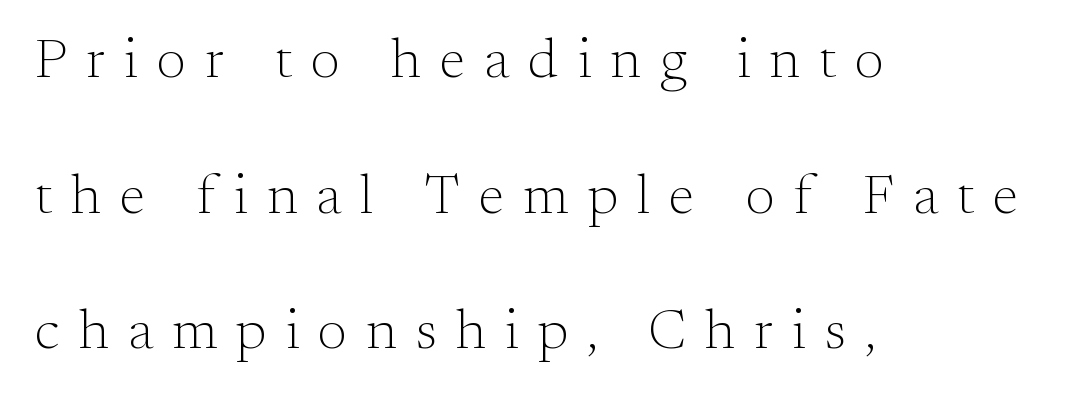
Q: Is the text bold? A: No.
Q: Is the text italic (slanted)? A: No, it is upright.
Q: Is the typeface a serif or a sans-serif typeface? A: Serif.
Q: Is the text underlined? A: No.
Q: How is the paragraph aligned? A: Left-aligned.
Q: Is the spacing between letters normal or unusually wide? A: Unusually wide.
Q: Is the spacing between lines tight, normal or loose? A: Loose.
Q: Width (condensed, normal, or wide)? A: Normal.
Q: Stroke contrast? A: Medium.
Q: x-height? A: Small.
Q: Monospaced? A: No.
